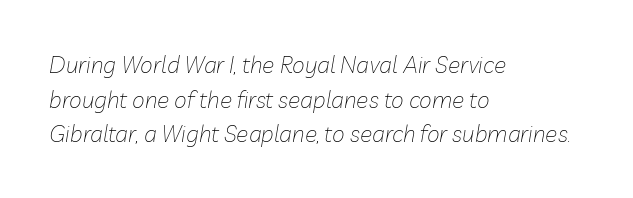
Q: Is the text bold? A: No.
Q: Is the text italic (slanted)? A: Yes, it leans right by about 10 degrees.
Q: Is the text underlined? A: No.
Q: How is the paragraph aligned? A: Left-aligned.
Q: Is the spacing between letters normal or unusually wide? A: Normal.
Q: Is the spacing between lines tight, normal or loose? A: Normal.
